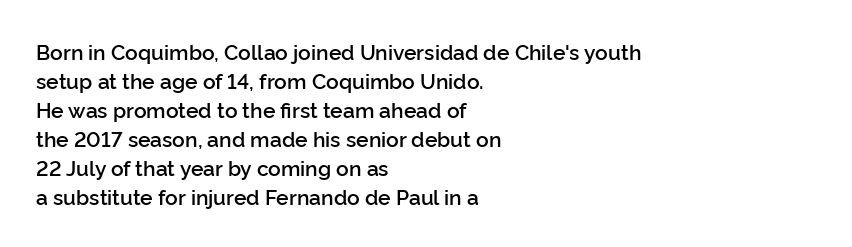
The image shows 21 px text type, upright; set left-aligned, normal line spacing (1.38x), normal letter spacing, not underlined.
